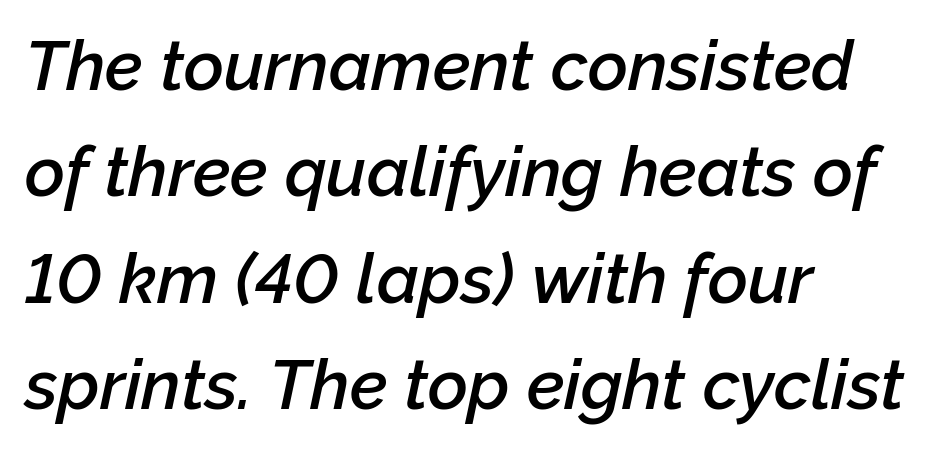
Casual observation: everything's shoved over to the left. Varying glyph widths throughout — classic text-font behaviour. These lines carry some extra weight — a demibold, not a full bold. There's an unmistakable incline to the writing here.
